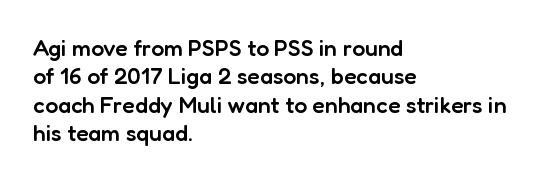
The image shows 23 px text type, upright; set left-aligned, line spacing 1.23x, normal letter spacing, not underlined.
